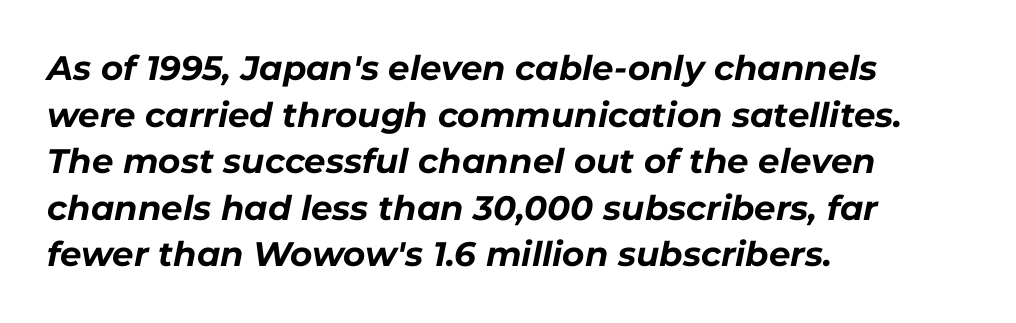
You'd pick this weight for a headline — it's a proper bold. Caption: standard tracking, unaltered. Is the block centered? No — it sits flush against the left margin. Looks like regular typesetting: each glyph gets only the width it needs. The face used here has a pronounced slope to its letters.
